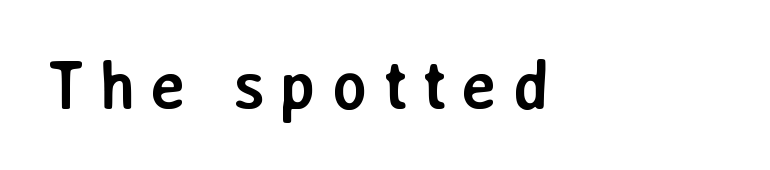
{"serif": "no", "italic": "no", "bold": "yes", "weight": "semibold", "width": "normal", "stroke_contrast": "low", "x_height": "medium", "monospaced": "no", "underline": "no", "align": "left", "glyph_px": 69}
